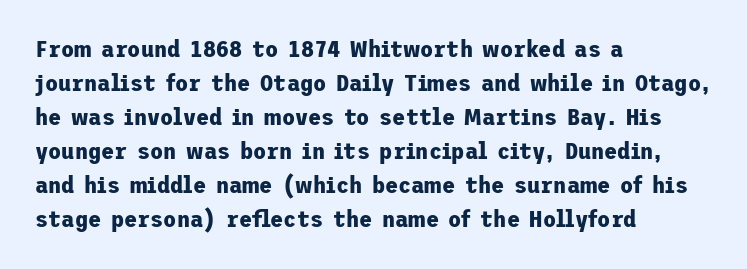
Q: Is the text bold? A: Yes.
Q: Is the text italic (slanted)? A: No, it is upright.
Q: Is the text underlined? A: No.
Q: How is the paragraph aligned? A: Left-aligned.
Q: Is the spacing between letters normal or unusually wide? A: Normal.
Q: Is the spacing between lines tight, normal or loose? A: Normal.
